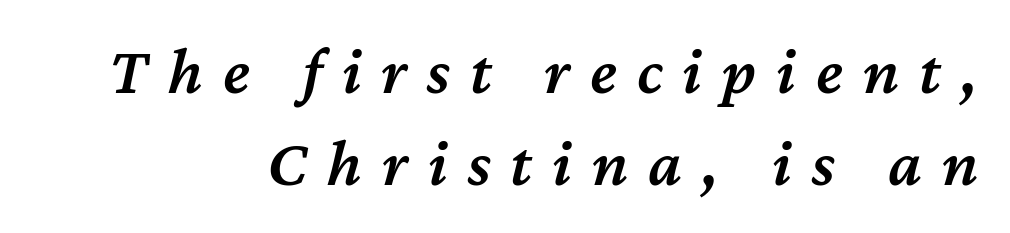
{"italic": "yes", "lean": "right", "slant_degrees": 12, "bold": "semi", "weight": "semibold", "width": "normal", "stroke_contrast": "medium", "x_height": "medium", "monospaced": "no", "underline": "no", "align": "right", "line_spacing": "normal", "line_spacing_ratio": 1.38, "letter_spacing": "wide", "letter_spacing_em": 0.3, "glyph_px": 67}
